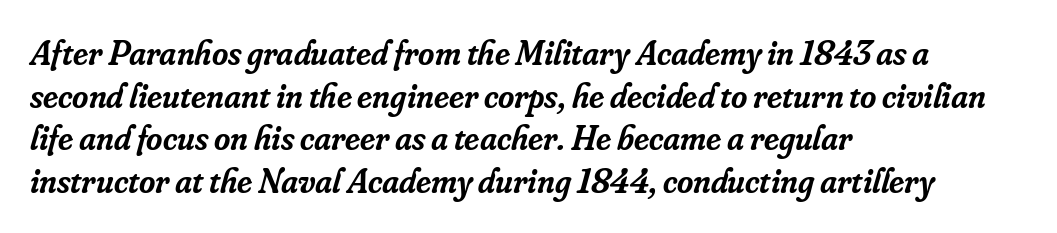
Looking at the ascenders, they clearly lean. The tracking reads as untouched default to a designer's eye. The lines are quadded left. Stroke thickness is moderately raised; the sample reads as semibold. You can tell from the footed stems that serif type was used. Glance below the letters and you will spot only blank space.
